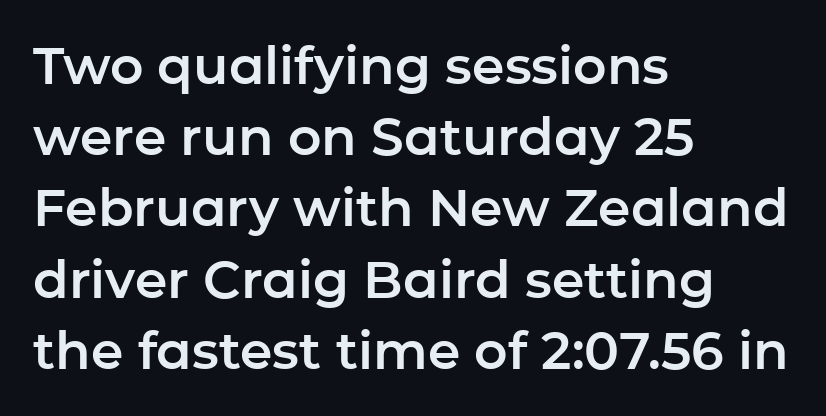
{"serif": "no", "italic": "no", "width": "normal", "stroke_contrast": "low", "x_height": "medium", "monospaced": "no", "underline": "no", "align": "left", "line_spacing": "normal", "line_spacing_ratio": 1.37, "letter_spacing": "normal", "letter_spacing_em": 0.0, "glyph_px": 52}
